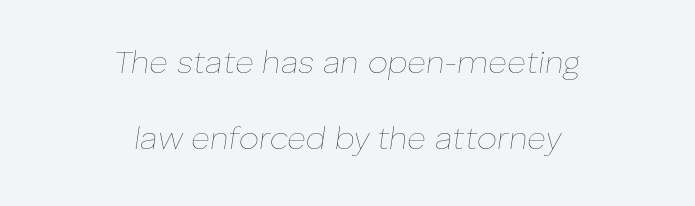
The image shows 32 px thin type, italic (leaning right); set centered, loose line spacing (2.38x), normal letter spacing, not underlined; low stroke contrast and a medium x-height.
